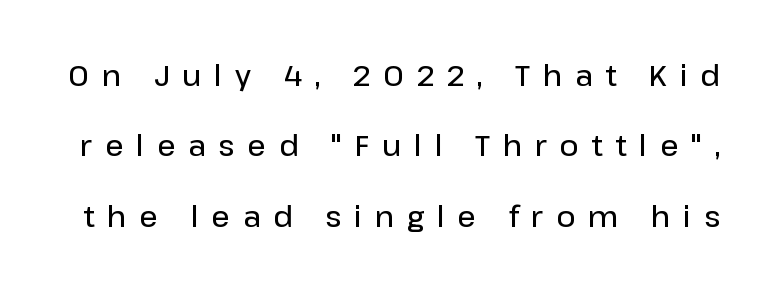
The image shows 29 px semibold sans-serif type, upright; set loose line spacing (2.43x), unusually wide letter spacing (+0.44 em), not underlined; low stroke contrast and a medium x-height.
